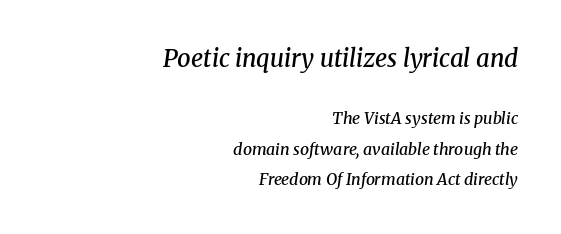
The image shows 24 px text type, italic (leaning right); set right-aligned, loose line spacing (1.91x), normal letter spacing, not underlined; the first (top) block is 1.5x larger.
